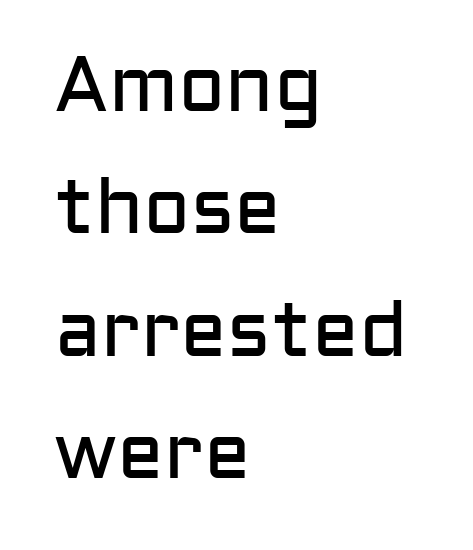
Q: Is the text bold? A: No.
Q: Is the text italic (slanted)? A: No, it is upright.
Q: Is the typeface a serif or a sans-serif typeface? A: Sans-serif.
Q: Is the text underlined? A: No.
Q: How is the paragraph aligned? A: Left-aligned.
Q: Is the spacing between letters normal or unusually wide? A: Normal.
Q: Is the spacing between lines tight, normal or loose? A: Normal.
Q: Width (condensed, normal, or wide)? A: Normal.
Q: Stroke contrast? A: Low.
Q: x-height? A: Medium.
Q: Monospaced? A: No.
